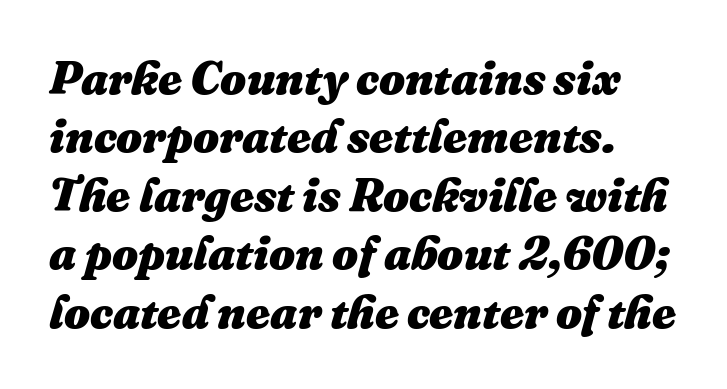
{"italic": "yes", "lean": "right", "slant_degrees": 16, "bold": "yes", "weight": "heavy", "width": "normal", "stroke_contrast": "medium", "x_height": "medium", "monospaced": "no", "underline": "no", "line_spacing": "normal", "line_spacing_ratio": 1.27, "letter_spacing": "normal", "letter_spacing_em": 0.0, "glyph_px": 46}
